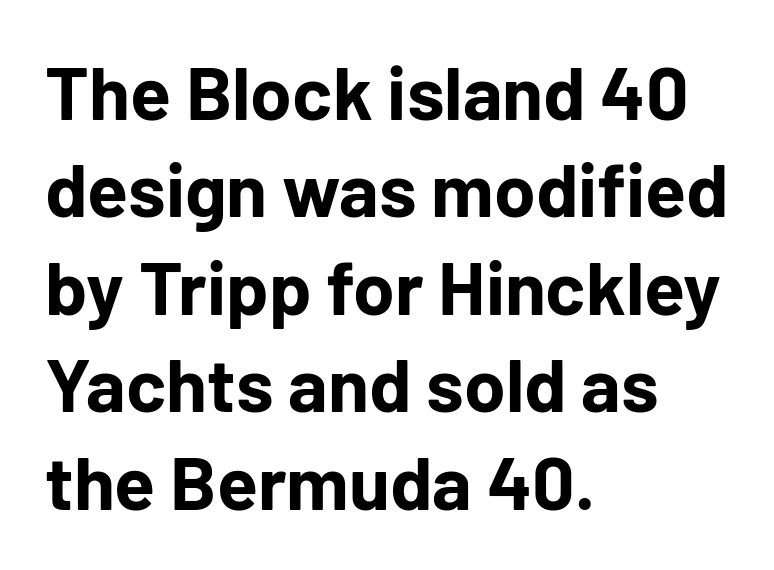
{"serif": "no", "italic": "no", "bold": "yes", "weight": "bold", "width": "normal", "stroke_contrast": "low", "x_height": "medium", "monospaced": "no", "underline": "no", "align": "left", "line_spacing": "normal", "line_spacing_ratio": 1.3, "letter_spacing": "normal", "letter_spacing_em": 0.0, "glyph_px": 75}
